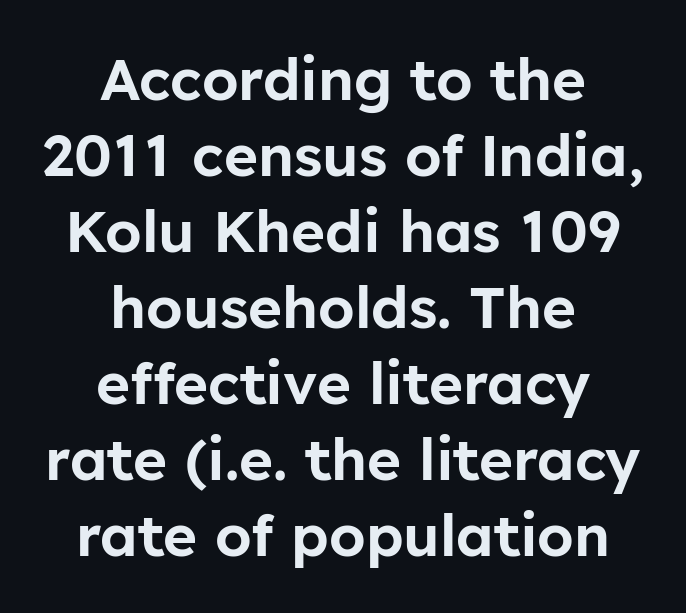
{"serif": "no", "italic": "no", "width": "normal", "stroke_contrast": "low", "x_height": "medium", "monospaced": "no", "underline": "no", "align": "center", "line_spacing": "normal", "line_spacing_ratio": 1.31, "letter_spacing": "normal", "letter_spacing_em": 0.0, "glyph_px": 58}
